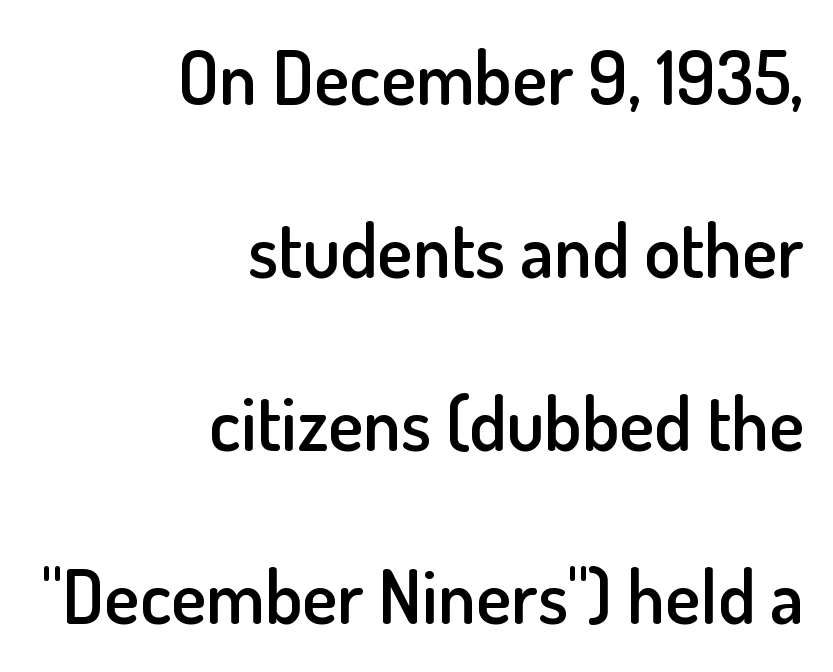
Honestly, there is no underline to notice here at all. The letters carry no serifs — their stems end cleanly without finishing strokes. The typography opts for an upright posture over an oblique one. Every letter is mildly thick-stroked: semibold rather than bold. Vertically, the passage feels expansive, rows floating well apart.
